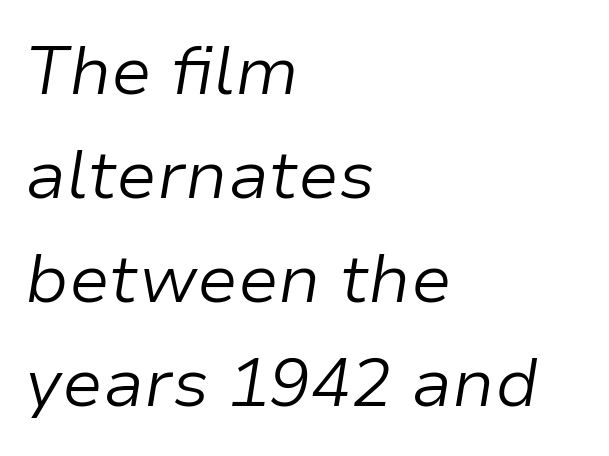
Q: Is the text bold? A: No.
Q: Is the text italic (slanted)? A: Yes, it leans right by about 9 degrees.
Q: Is the text underlined? A: No.
Q: How is the paragraph aligned? A: Left-aligned.
Q: Is the spacing between letters normal or unusually wide? A: Normal.
Q: Is the spacing between lines tight, normal or loose? A: Normal.
Q: Width (condensed, normal, or wide)? A: Normal.
Q: Stroke contrast? A: Low.
Q: x-height? A: Medium.
Q: Monospaced? A: No.
